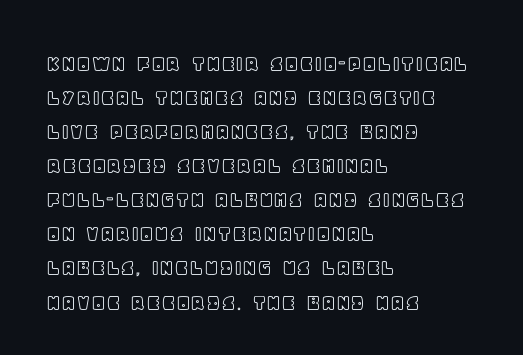
The image shows 24 px text type, upright; set left-aligned, normal line spacing (1.42x), normal letter spacing, not underlined.
